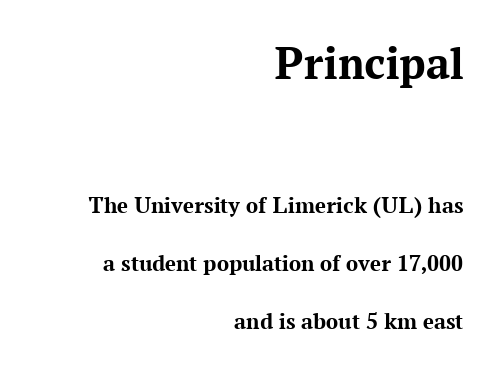
{"serif": "yes", "italic": "no", "bold": "yes", "weight": "bold", "width": "normal", "stroke_contrast": "medium", "x_height": "medium", "monospaced": "no", "underline": "no", "align": "right", "line_spacing": "loose", "line_spacing_ratio": 2.42, "letter_spacing": "normal", "letter_spacing_em": 0.0, "larger_block": "first", "size_ratio": 2.0, "glyph_px": 48}
